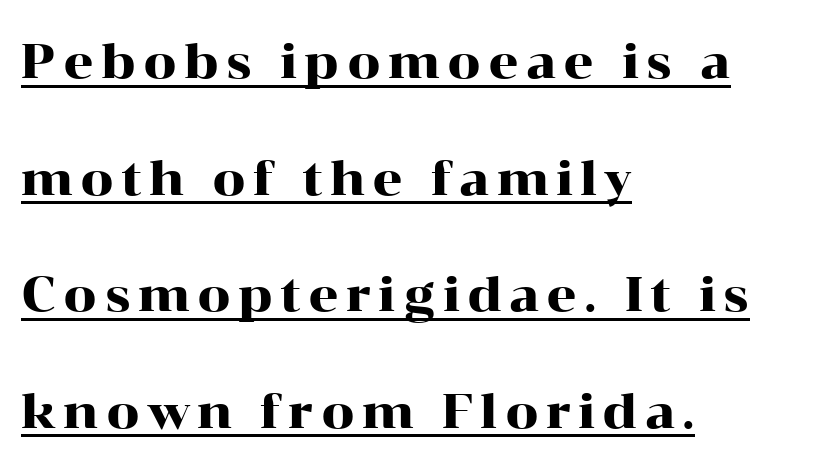
{"serif": "yes", "italic": "no", "width": "wide", "stroke_contrast": "high", "x_height": "medium", "monospaced": "no", "underline": "yes", "align": "left", "line_spacing": "loose", "line_spacing_ratio": 2.48, "glyph_px": 47}
